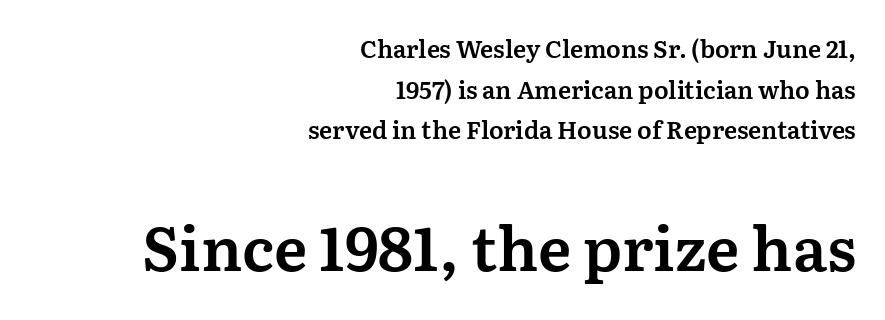
The image shows 61 px serif type, upright; set right-aligned, normal line spacing (1.69x), normal letter spacing, not underlined; the second (bottom) block is 2.54x larger; medium stroke contrast and a medium x-height.
